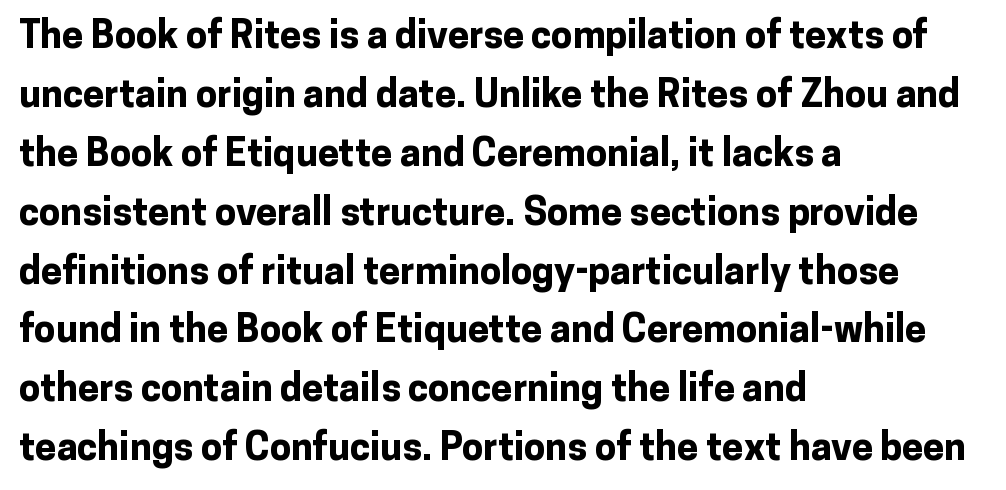
Strong, thick strokes mark this as bold type. Summary of vertical rhythm: regular, with standard interline spacing. Tall strokes in this sample are plumb rather than angled. Serif or sans? Sans — the stroke terminals are bare. Left-aligned paragraph, ragged on the right. The rendering uses natural spacing where letterforms have individual widths.
